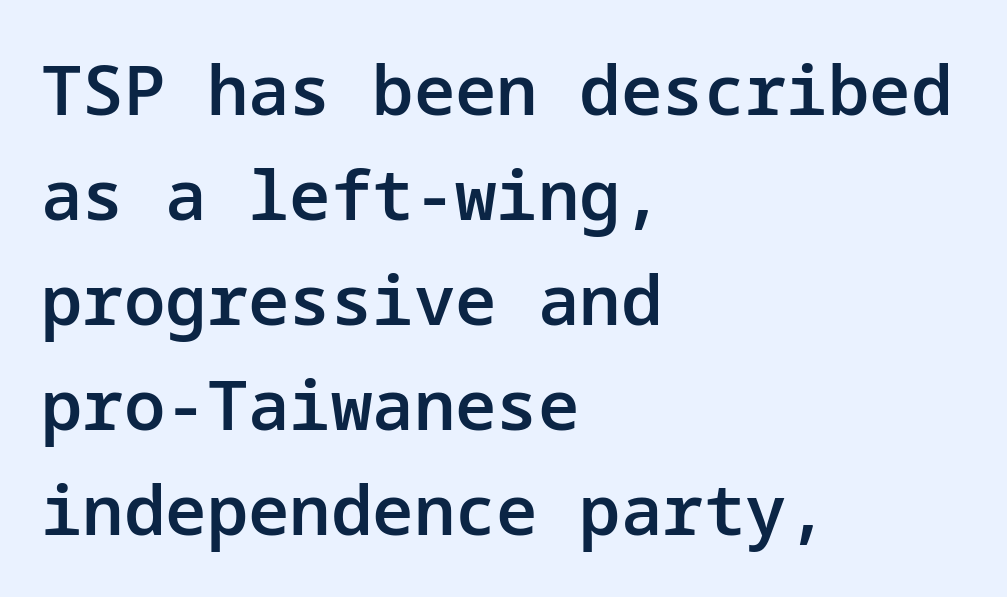
{"serif": "no", "italic": "no", "bold": "semi", "weight": "semibold", "width": "normal", "stroke_contrast": "low", "x_height": "medium", "underline": "no", "align": "left", "line_spacing": "normal", "line_spacing_ratio": 1.52, "letter_spacing": "normal", "letter_spacing_em": 0.0, "glyph_px": 69}
